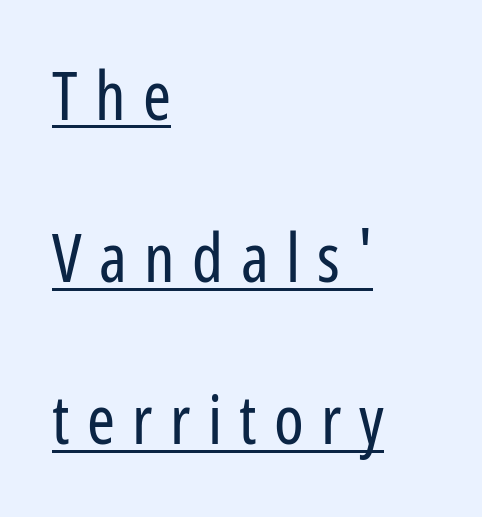
Q: Is the text bold? A: No.
Q: Is the text italic (slanted)? A: No, it is upright.
Q: Is the typeface a serif or a sans-serif typeface? A: Sans-serif.
Q: Is the text underlined? A: Yes.
Q: How is the paragraph aligned? A: Left-aligned.
Q: Is the spacing between letters normal or unusually wide? A: Unusually wide.
Q: Is the spacing between lines tight, normal or loose? A: Loose.
Q: Width (condensed, normal, or wide)? A: Condensed.
Q: Stroke contrast? A: Low.
Q: x-height? A: Medium.
Q: Monospaced? A: No.
